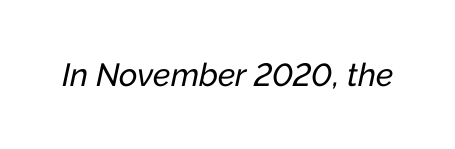
The image shows 32 px text type, italic (leaning right); set normal letter spacing, not underlined; low stroke contrast and a medium x-height.
